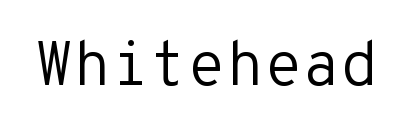
The image shows 62 px regular-weight sans-serif type, upright, monospaced; set normal letter spacing, not underlined; low stroke contrast and a medium x-height.
